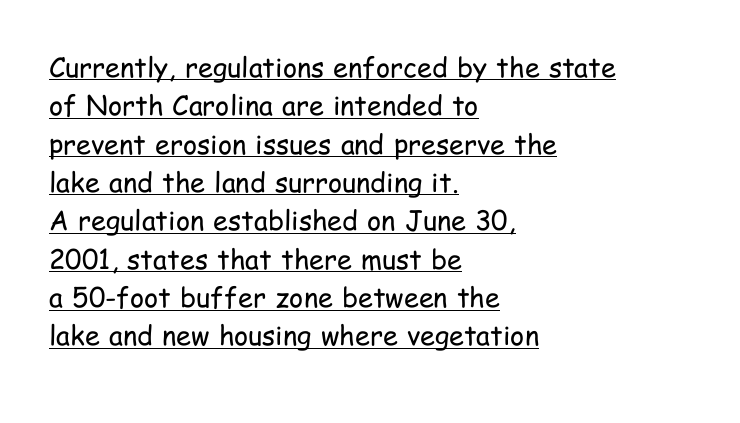
Q: Is the text bold? A: No.
Q: Is the text italic (slanted)? A: No, it is upright.
Q: Is the text underlined? A: Yes.
Q: How is the paragraph aligned? A: Left-aligned.
Q: Is the spacing between letters normal or unusually wide? A: Normal.
Q: Is the spacing between lines tight, normal or loose? A: Normal.
